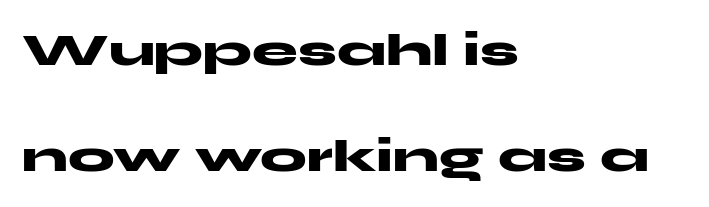
Q: Is the text bold? A: Yes.
Q: Is the text italic (slanted)? A: No, it is upright.
Q: Is the typeface a serif or a sans-serif typeface? A: Sans-serif.
Q: Is the text underlined? A: No.
Q: How is the paragraph aligned? A: Left-aligned.
Q: Is the spacing between letters normal or unusually wide? A: Normal.
Q: Is the spacing between lines tight, normal or loose? A: Loose.
Q: Width (condensed, normal, or wide)? A: Wide.
Q: Stroke contrast? A: Medium.
Q: x-height? A: Medium.
Q: Monospaced? A: No.
